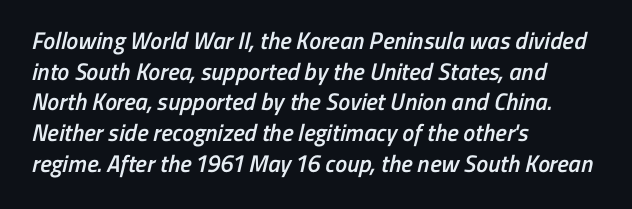
The image shows 24 px text type; set left-aligned, normal line spacing (1.28x), normal letter spacing, not underlined.
